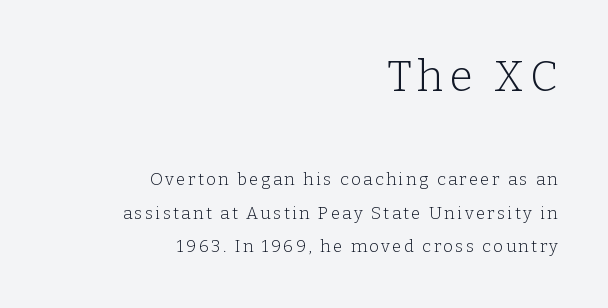
Lines of text with bare space underneath. Compared with typical paragraphs, the rows here are farther apart. Spacing verdict: proportional, widths tailored to each character. A typesetter would label this face a serif. The passage shown is not bold in any degree.
